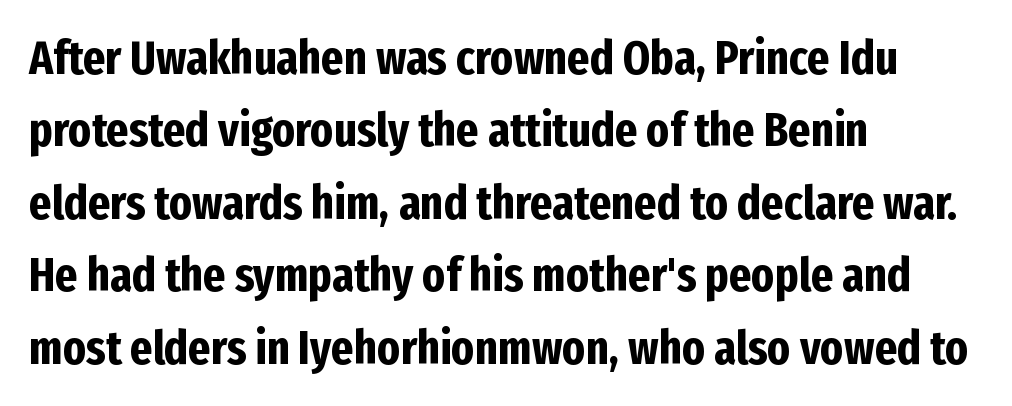
The image shows 48 px bold, condensed sans-serif type, upright; set left-aligned, normal line spacing (1.51x), normal letter spacing, not underlined; low stroke contrast and a medium x-height.
